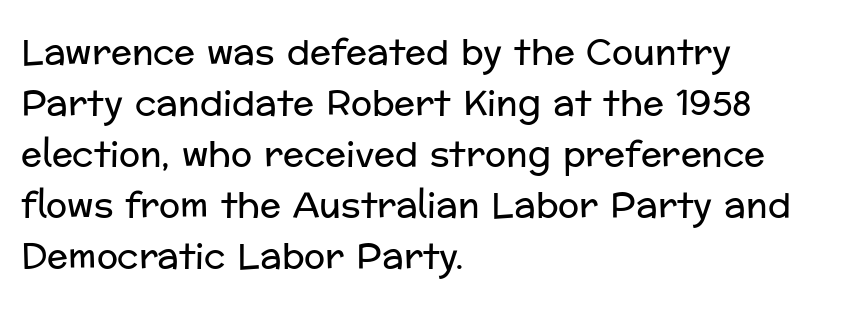
Q: Is the text bold? A: No.
Q: Is the text italic (slanted)? A: No, it is upright.
Q: Is the typeface a serif or a sans-serif typeface? A: Sans-serif.
Q: Is the text underlined? A: No.
Q: How is the paragraph aligned? A: Left-aligned.
Q: Is the spacing between letters normal or unusually wide? A: Normal.
Q: Is the spacing between lines tight, normal or loose? A: Normal.
Q: Width (condensed, normal, or wide)? A: Normal.
Q: Stroke contrast? A: Low.
Q: x-height? A: Medium.
Q: Monospaced? A: No.
